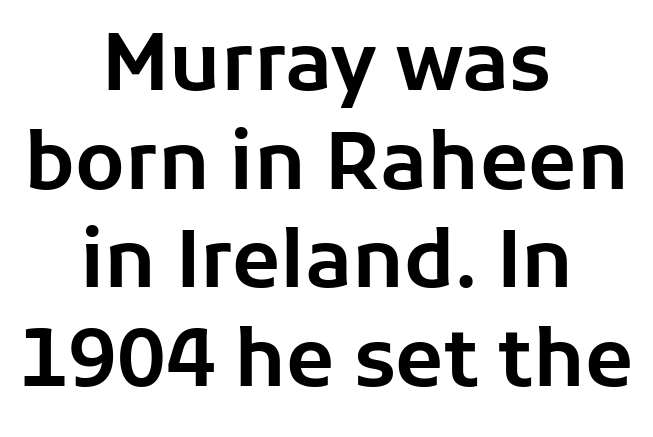
{"serif": "no", "italic": "no", "width": "normal", "stroke_contrast": "low", "x_height": "medium", "monospaced": "no", "underline": "no", "align": "center", "line_spacing": "normal", "line_spacing_ratio": 1.25, "letter_spacing": "normal", "letter_spacing_em": 0.0, "glyph_px": 79}
